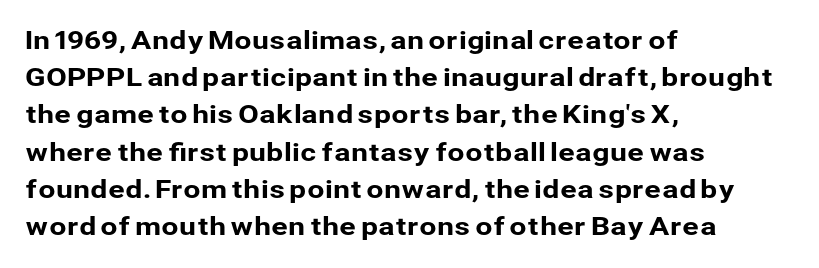
Designer's note — italics off, roman on. Compared with typical paragraphs, the rows here are spaced about the same. No word sits above an underline. Left-aligned paragraph, ragged on the right. This sample uses plain, unmodified letter spacing.
